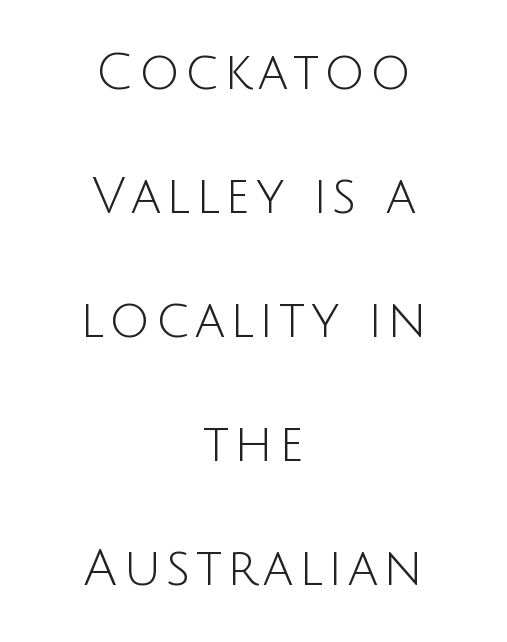
Stroke mass is kept to a normal reading level or below. What kind of face is this? One without serifs — a sans. Think of a printed novel: that variable character pitch is what you see here. Designer's note — italics off, roman on.
